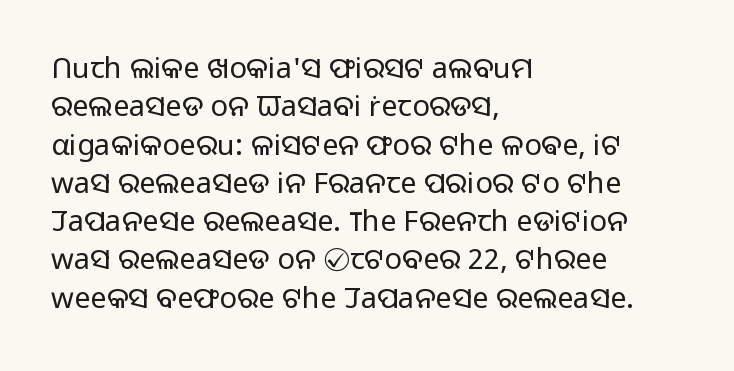
No extra tracking has been applied to these lines. Quick note: interline space is typical. Bare-footed words on every line. The passage shown is typed in a proportional face where columns would drift. A light-to-regular cut is what we see here.
